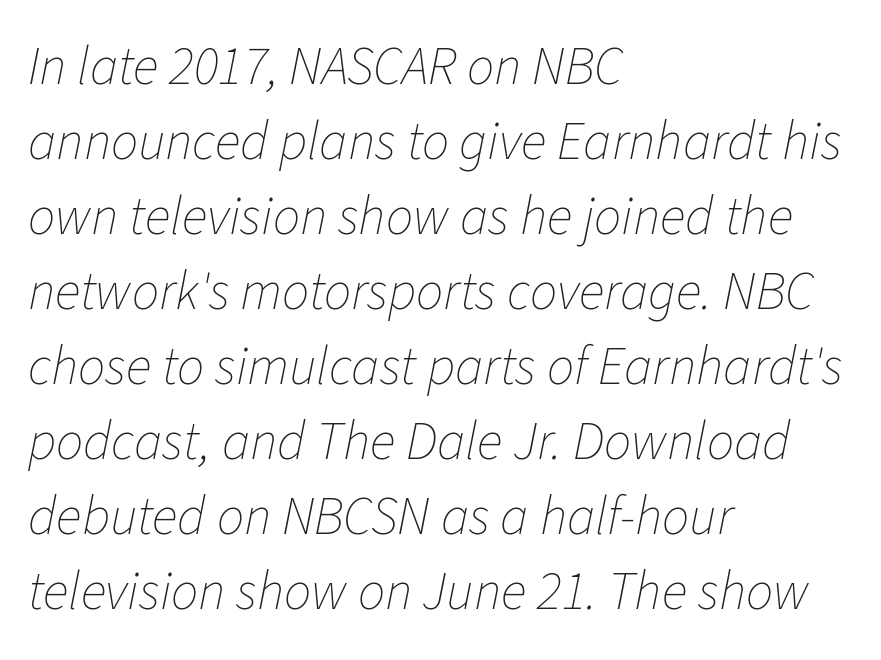
Q: Is the text bold? A: No.
Q: Is the text italic (slanted)? A: Yes, it leans right by about 11 degrees.
Q: Is the text underlined? A: No.
Q: How is the paragraph aligned? A: Left-aligned.
Q: Is the spacing between letters normal or unusually wide? A: Normal.
Q: Is the spacing between lines tight, normal or loose? A: Normal.
Q: Width (condensed, normal, or wide)? A: Normal.
Q: Stroke contrast? A: Low.
Q: x-height? A: Medium.
Q: Monospaced? A: No.
